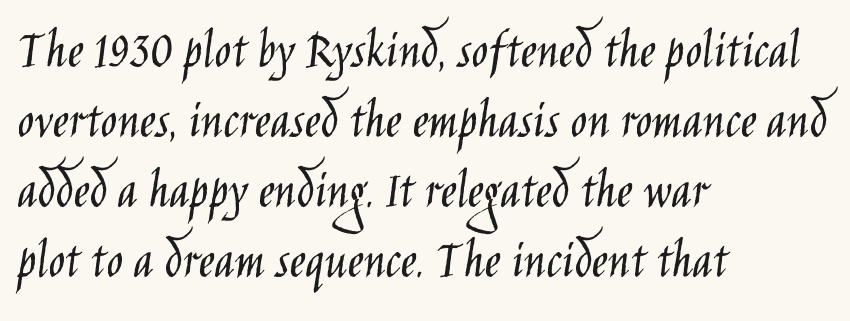
Q: Is the text bold? A: No.
Q: Is the text italic (slanted)? A: Yes.
Q: Is the typeface a serif or a sans-serif typeface? A: Sans-serif.
Q: Is the text underlined? A: No.
Q: How is the paragraph aligned? A: Left-aligned.
Q: Is the spacing between letters normal or unusually wide? A: Normal.
Q: Is the spacing between lines tight, normal or loose? A: Normal.
Q: Width (condensed, normal, or wide)? A: Condensed.
Q: Stroke contrast? A: Low.
Q: x-height? A: Large.
Q: Monospaced? A: No.
